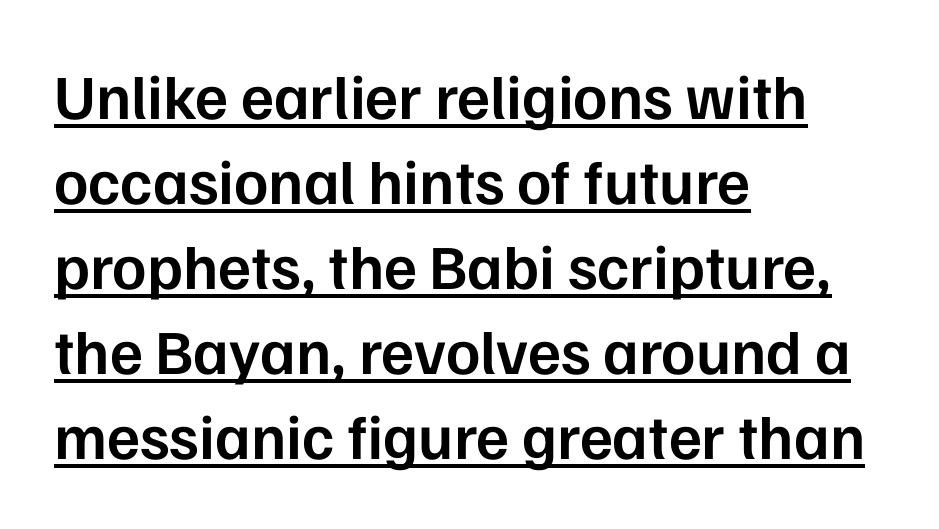
Beneath each row of characters lies a ruled line. The rendering keeps characters at their native spacing. Rows of type keep a routine distance in the vertical direction. Examine the stroke ends and you'll find no serifs. Left-aligned paragraph, ragged on the right. The font is running at a semibold setting, under full bold.
